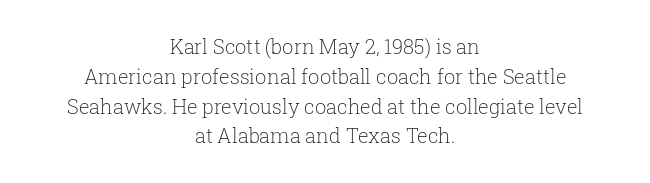
{"italic": "no", "bold": "no", "underline": "no", "align": "center", "line_spacing": "normal", "line_spacing_ratio": 1.49, "letter_spacing": "normal", "letter_spacing_em": 0.0, "glyph_px": 20}
